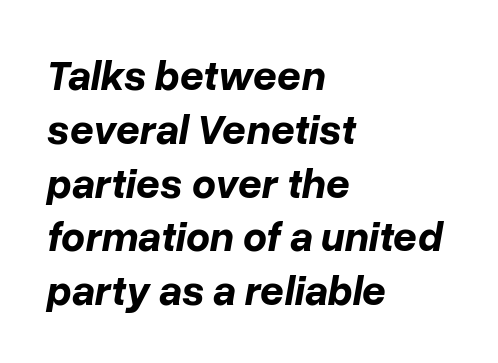
The image shows 42 px bold type, italic (leaning right); set left-aligned, normal line spacing (1.28x), normal letter spacing, not underlined; low stroke contrast and a medium x-height.
